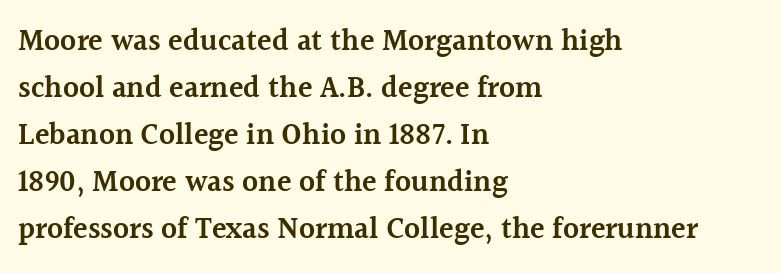
The font's upright variant was chosen for this text. Leading matches the norm, producing a regular column. Spacing verdict: proportional, widths tailored to each character. Caption: semibold face, moderately heavy strokes. How are the letters spaced? Ordinarily, with no added tracking. The rendering anchors every line to the left-hand side.
